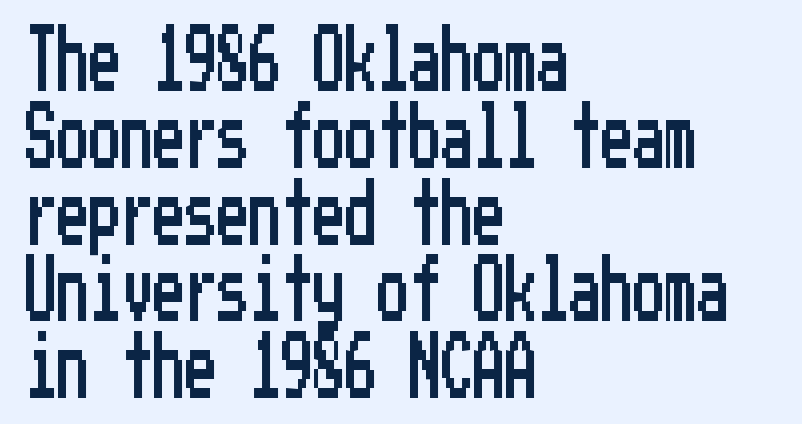
The image shows 64 px condensed sans-serif type, upright; set left-aligned, line spacing 1.2x, normal letter spacing, not underlined; low stroke contrast and a medium x-height.
